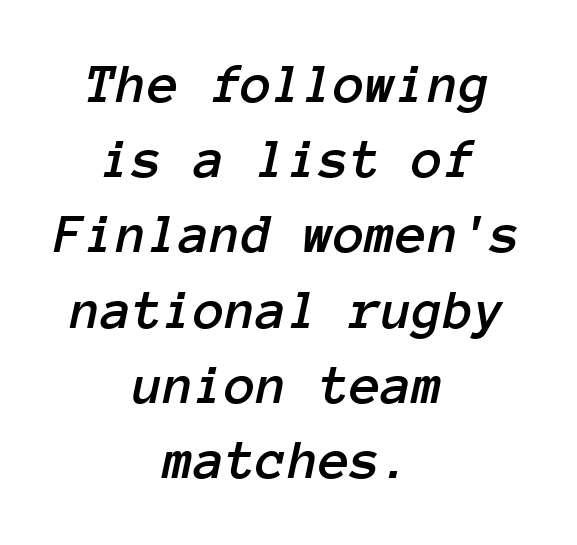
{"italic": "yes", "lean": "right", "slant_degrees": 12, "width": "normal", "stroke_contrast": "low", "x_height": "medium", "monospaced": "yes", "underline": "no", "align": "center", "line_spacing": "normal", "line_spacing_ratio": 1.32, "letter_spacing": "normal", "letter_spacing_em": 0.0, "glyph_px": 57}
